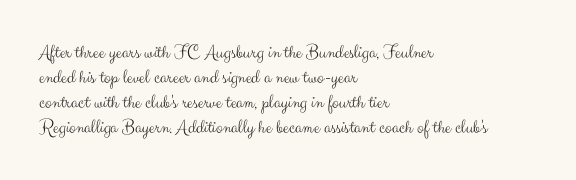
Underline: absent. These glyphs show unthickened strokes, regular width or finer. The leading is moderate, giving the passage an even texture.
